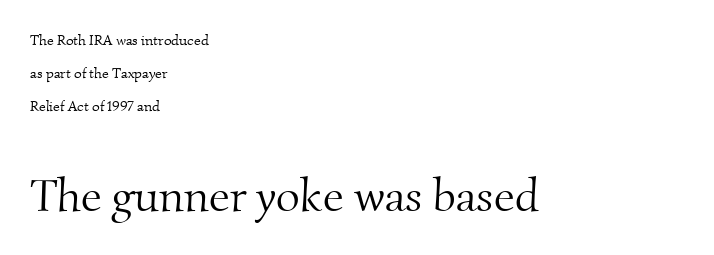
The image shows 46 px light serif type; set left-aligned, loose line spacing (2.2x), normal letter spacing, not underlined; the second (bottom) block is 3.07x larger; medium stroke contrast and a small x-height.
